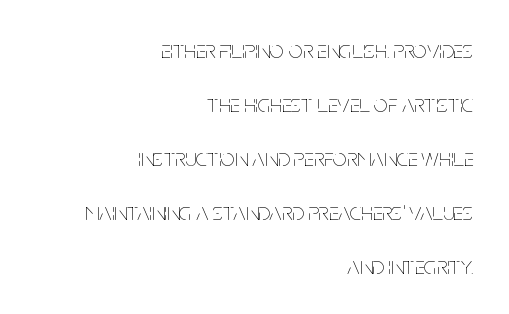
Q: Is the text bold? A: No.
Q: Is the text italic (slanted)? A: No, it is upright.
Q: Is the text underlined? A: No.
Q: How is the paragraph aligned? A: Right-aligned.
Q: Is the spacing between letters normal or unusually wide? A: Normal.
Q: Is the spacing between lines tight, normal or loose? A: Loose.
